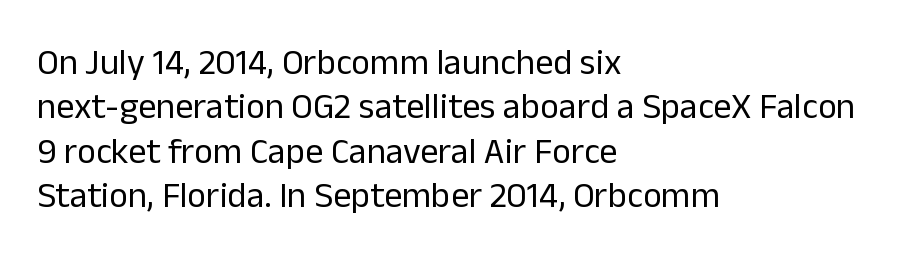
If you drew a line through each stem, it would be perfectly vertical. Note: no serifs on the glyphs. The rendering keeps characters at their native spacing. Stems and bowls with no extra thickness — not bold. Think of a printed novel: that variable character pitch is what you see here.
